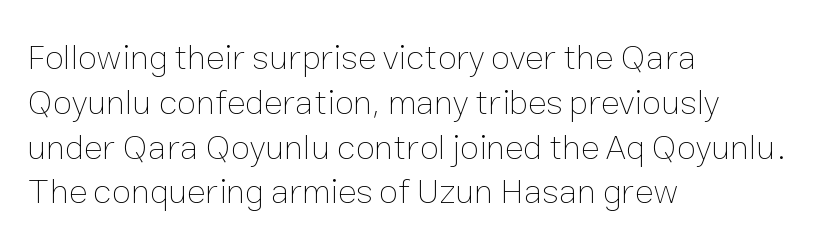
The image shows 35 px thin type, upright; set left-aligned, normal line spacing (1.28x), normal letter spacing, not underlined; low stroke contrast and a medium x-height.
